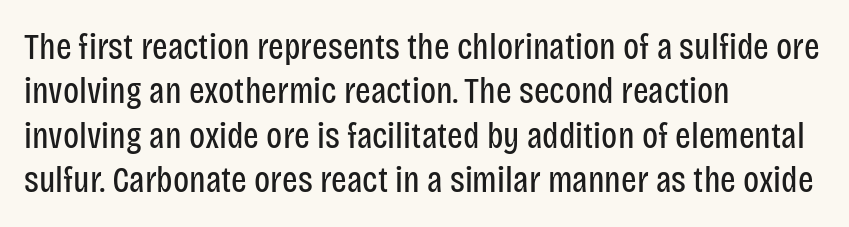
Q: Is the text bold? A: No.
Q: Is the text italic (slanted)? A: No, it is upright.
Q: Is the typeface a serif or a sans-serif typeface? A: Sans-serif.
Q: Is the text underlined? A: No.
Q: How is the paragraph aligned? A: Left-aligned.
Q: Is the spacing between letters normal or unusually wide? A: Normal.
Q: Width (condensed, normal, or wide)? A: Condensed.
Q: Stroke contrast? A: Low.
Q: x-height? A: Large.
Q: Monospaced? A: No.
